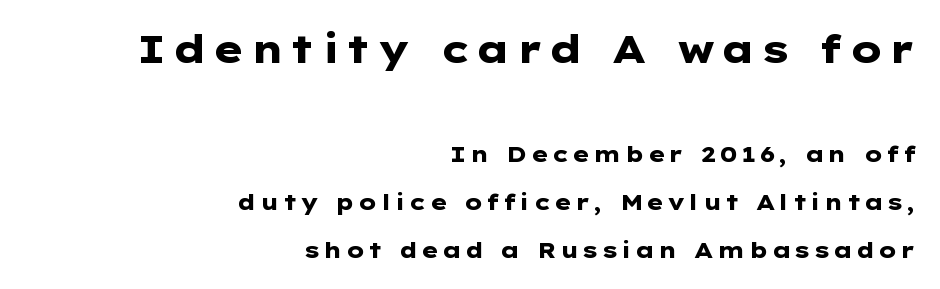
The image shows 39 px heavy, wide sans-serif type, upright; set right-aligned, loose line spacing (2.18x), not underlined; the first (top) block is 1.77x larger; low stroke contrast and a medium x-height.
